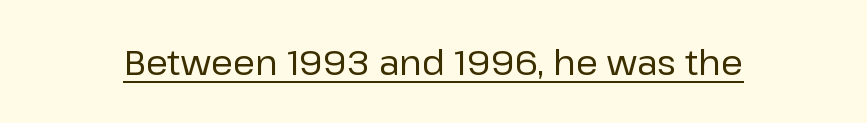
This sample uses an upright cut, with every glyph sitting square on the baseline. Do the characters align in a grid? No, the font is proportional. This is sans-serif lettering, the kind often seen on screens and signage. The type is set solid horizontally, with unmodified tracking. The cut favours lightness, reaching ordinary text weight at its darkest.
